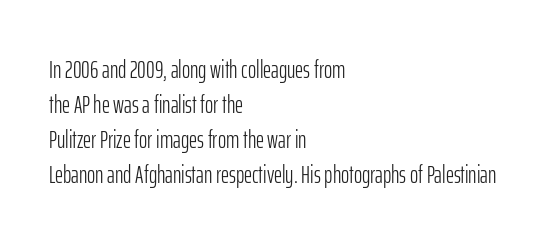
Nobody drew a line under any word here. The passage is arranged the way most books set body copy — flush left. Is the stroke heavy? The answer is a plain regular-or-lighter. Nobody touched the tracking dial on this one. A roman cut, with each character standing at attention. The space between consecutive lines is moderate.
